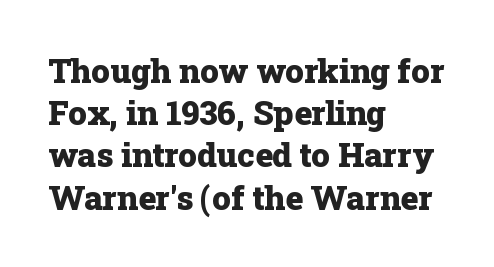
The letters sit at their default tracking, neither squeezed nor spread. Heavy, bold letterforms. This sample keeps an unexceptional amount of space between lines. Posture: upright roman. A typesetter would label this face a serif.
